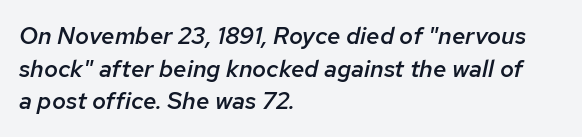
The image shows 24 px text type, italic (leaning right); set left-aligned, normal line spacing (1.36x), normal letter spacing, not underlined.
